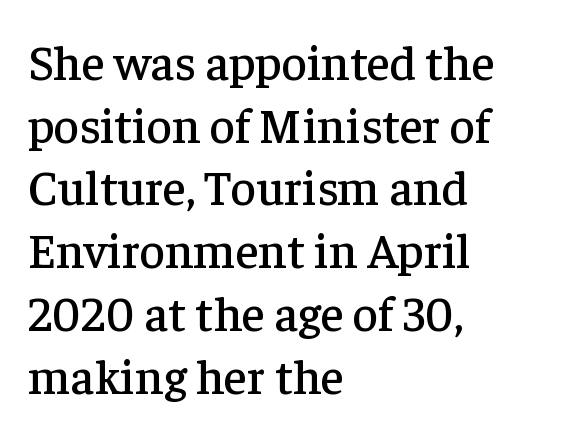
The image shows 49 px serif type, upright; set left-aligned, normal line spacing (1.28x), normal letter spacing, not underlined; low stroke contrast and a medium x-height.
